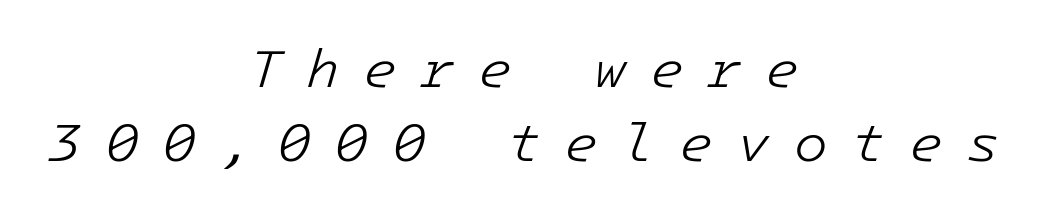
The image shows 55 px light type, italic (leaning right), monospaced; set centered, normal line spacing (1.34x), unusually wide letter spacing (+0.43 em), not underlined; low stroke contrast and a medium x-height.
